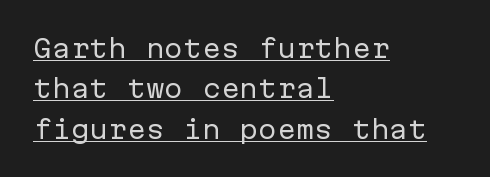
{"italic": "no", "bold": "no", "underline": "yes", "align": "left", "line_spacing": "normal", "line_spacing_ratio": 1.62, "letter_spacing": "normal", "letter_spacing_em": 0.0, "glyph_px": 25}
